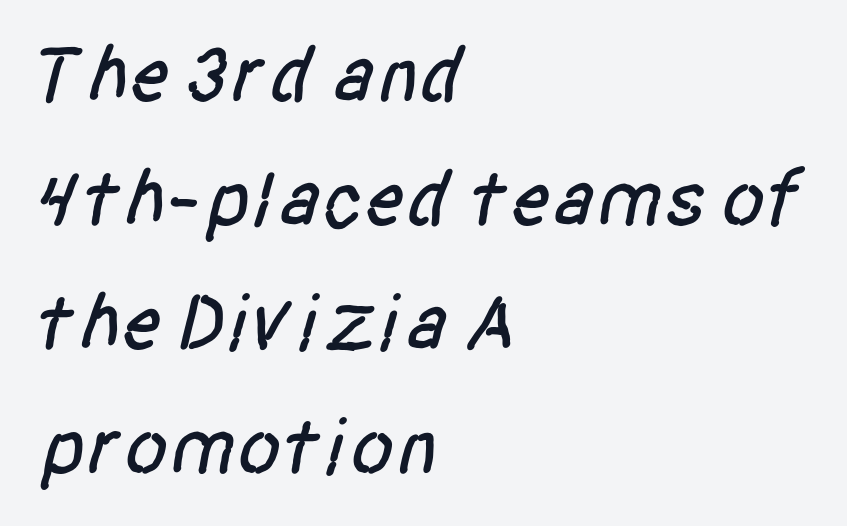
Q: Is the typeface a serif or a sans-serif typeface? A: Sans-serif.
Q: Is the text underlined? A: No.
Q: How is the paragraph aligned? A: Left-aligned.
Q: Is the spacing between letters normal or unusually wide? A: Normal.
Q: Is the spacing between lines tight, normal or loose? A: Normal.
Q: Width (condensed, normal, or wide)? A: Condensed.
Q: Stroke contrast? A: Low.
Q: x-height? A: Large.
Q: Monospaced? A: No.
